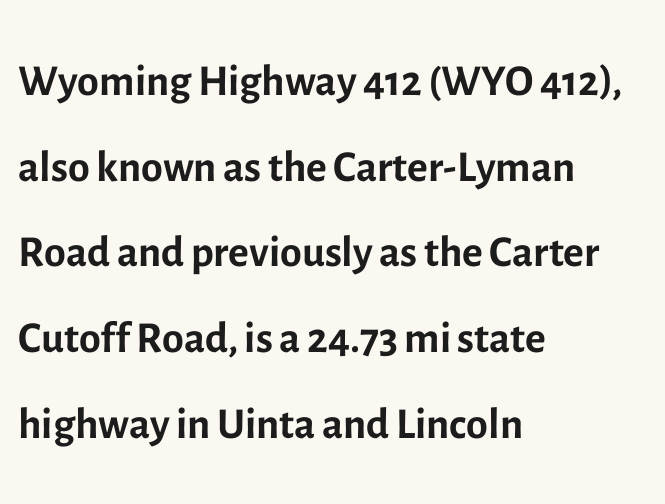
Unbolded letterforms with no extra heft. Alignment: flush left. A normal amount of white space separates one row of letters from the next. Is this a fixed-width face? No — the glyphs have proportional, varying widths. Unlike a traditional serif, this face leaves its strokes unadorned.
